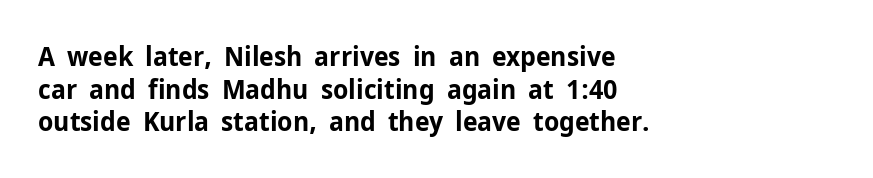
Q: Is the text bold? A: Yes.
Q: Is the text italic (slanted)? A: No, it is upright.
Q: Is the text underlined? A: No.
Q: How is the paragraph aligned? A: Left-aligned.
Q: Is the spacing between letters normal or unusually wide? A: Normal.
